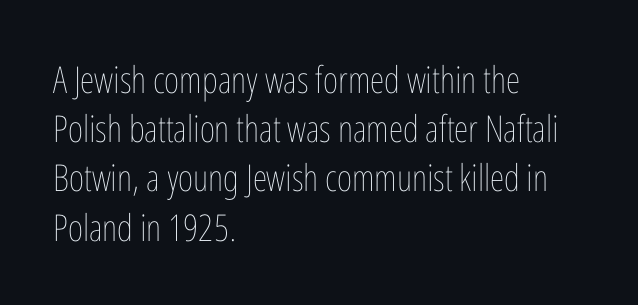
Q: Is the text bold? A: No.
Q: Is the text italic (slanted)? A: No, it is upright.
Q: Is the text underlined? A: No.
Q: How is the paragraph aligned? A: Left-aligned.
Q: Is the spacing between letters normal or unusually wide? A: Normal.
Q: Is the spacing between lines tight, normal or loose? A: Normal.
Q: Width (condensed, normal, or wide)? A: Condensed.
Q: Stroke contrast? A: Low.
Q: x-height? A: Medium.
Q: Monospaced? A: No.
